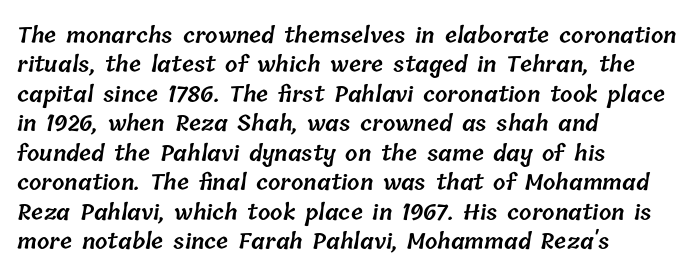
{"bold": "semi", "underline": "no", "align": "left", "line_spacing": "normal", "line_spacing_ratio": 1.34, "letter_spacing": "normal", "letter_spacing_em": 0.0, "glyph_px": 22}
